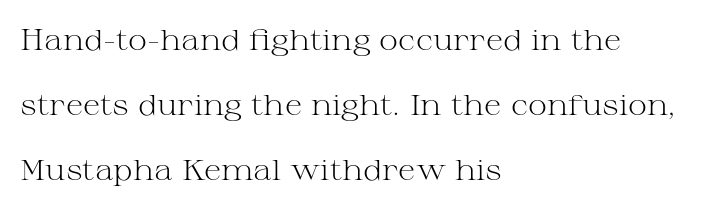
The image shows 29 px light, wide serif type, upright; set left-aligned, loose line spacing (2.24x), normal letter spacing, not underlined; medium stroke contrast and a medium x-height.
